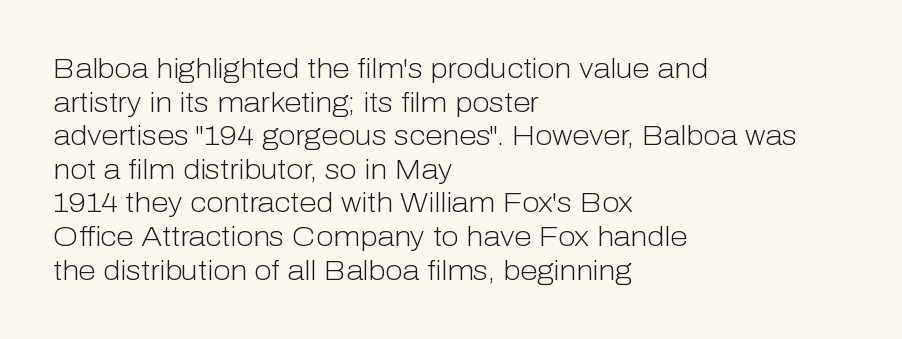
{"serif": "no", "italic": "no", "bold": "no", "weight": "light", "width": "normal", "stroke_contrast": "low", "x_height": "medium", "monospaced": "no", "underline": "no", "align": "left", "line_spacing_ratio": 1.2, "letter_spacing": "normal", "letter_spacing_em": 0.0, "glyph_px": 28}
